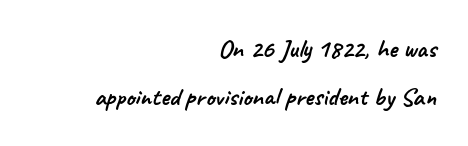
Q: Is the text underlined? A: No.
Q: How is the paragraph aligned? A: Right-aligned.
Q: Is the spacing between letters normal or unusually wide? A: Normal.
